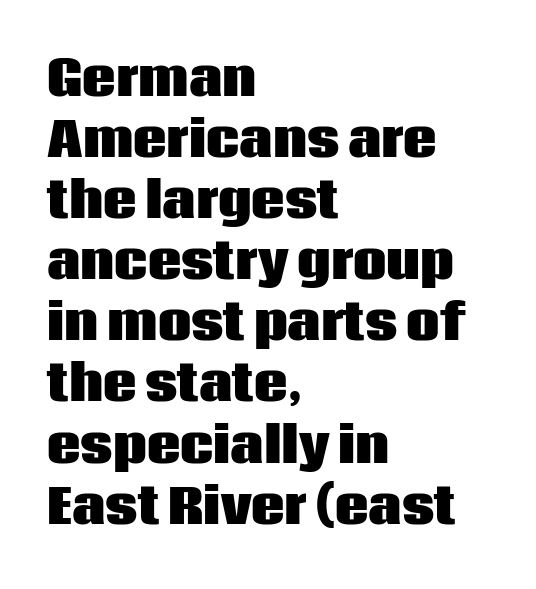
The image shows 47 px heavy sans-serif type, upright; set left-aligned, normal line spacing (1.3x), normal letter spacing, not underlined; low stroke contrast and a large x-height.
